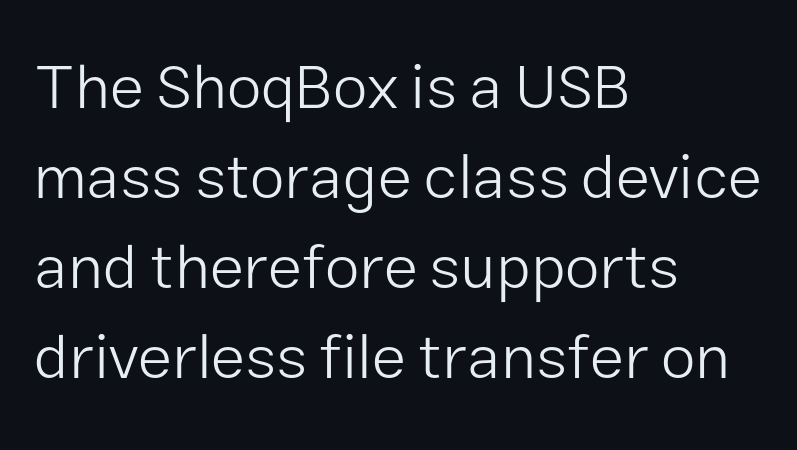
{"serif": "no", "italic": "no", "bold": "no", "weight": "light", "width": "normal", "stroke_contrast": "low", "x_height": "medium", "monospaced": "no", "underline": "no", "align": "left", "line_spacing": "normal", "line_spacing_ratio": 1.43, "letter_spacing": "normal", "letter_spacing_em": 0.0, "glyph_px": 63}
